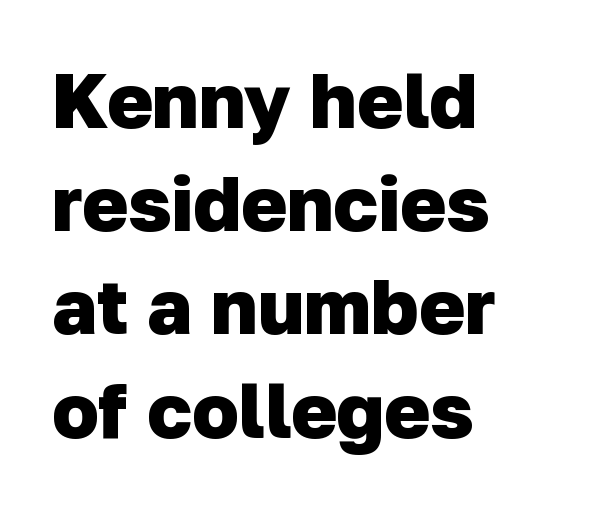
{"serif": "no", "bold": "yes", "weight": "heavy", "width": "normal", "stroke_contrast": "low", "x_height": "medium", "monospaced": "no", "underline": "no", "align": "left", "line_spacing": "normal", "line_spacing_ratio": 1.34, "letter_spacing": "normal", "letter_spacing_em": 0.0, "glyph_px": 77}
